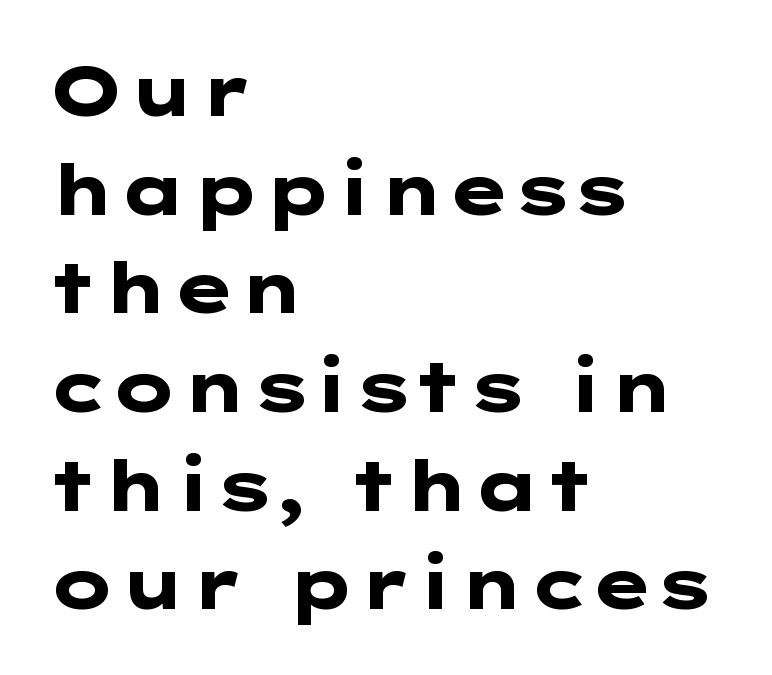
Vertical spacing — default. The typography opts for an upright posture over an oblique one. The letters are bold, with thick, heavy strokes. Clear beneath every line of the passage.
